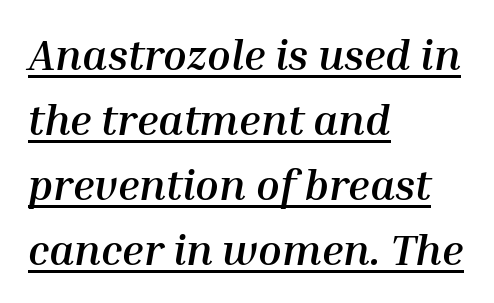
{"italic": "yes", "lean": "right", "slant_degrees": 10, "bold": "yes", "weight": "semibold", "width": "normal", "stroke_contrast": "medium", "x_height": "medium", "monospaced": "no", "underline": "yes", "align": "left", "line_spacing": "normal", "line_spacing_ratio": 1.51, "letter_spacing": "normal", "letter_spacing_em": 0.0, "glyph_px": 43}
